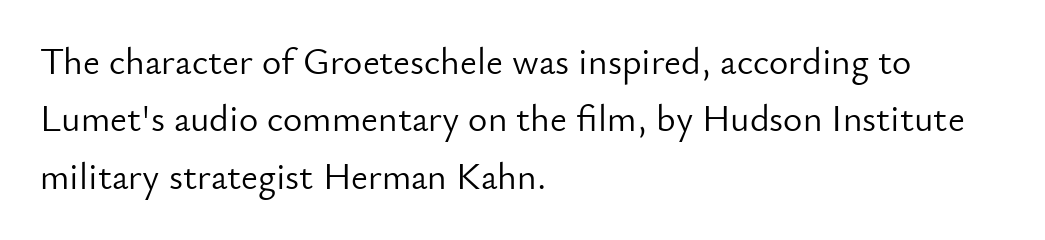
{"serif": "no", "italic": "no", "bold": "no", "weight": "light", "width": "normal", "stroke_contrast": "low", "x_height": "small", "monospaced": "no", "underline": "no", "align": "left", "line_spacing": "normal", "line_spacing_ratio": 1.55, "letter_spacing": "normal", "letter_spacing_em": 0.0, "glyph_px": 37}
